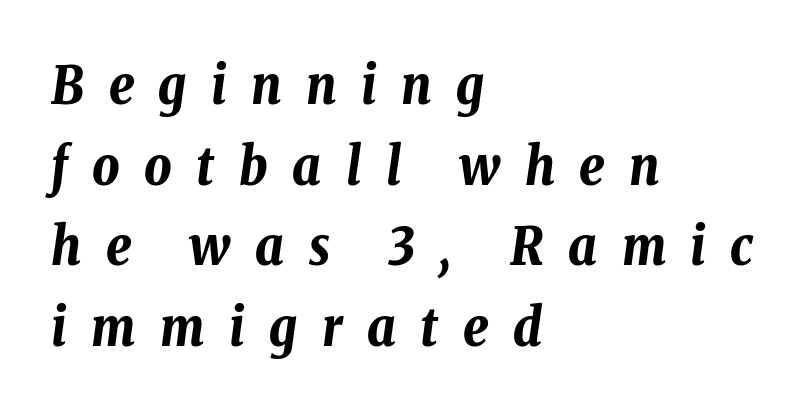
Q: Is the text bold? A: Yes.
Q: Is the text italic (slanted)? A: Yes, it leans right by about 8 degrees.
Q: Is the text underlined? A: No.
Q: How is the paragraph aligned? A: Left-aligned.
Q: Is the spacing between letters normal or unusually wide? A: Unusually wide.
Q: Is the spacing between lines tight, normal or loose? A: Normal.
Q: Width (condensed, normal, or wide)? A: Condensed.
Q: Stroke contrast? A: Low.
Q: x-height? A: Medium.
Q: Monospaced? A: No.
